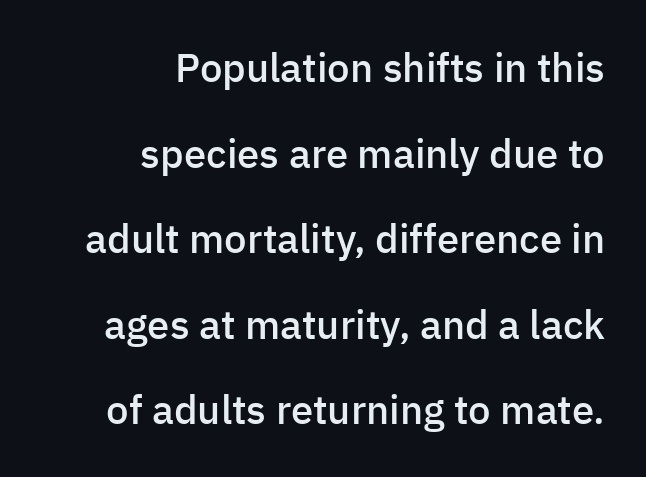
The image shows 40 px semibold sans-serif type, upright; set right-aligned, loose line spacing (2.14x), normal letter spacing, not underlined; low stroke contrast and a medium x-height.
